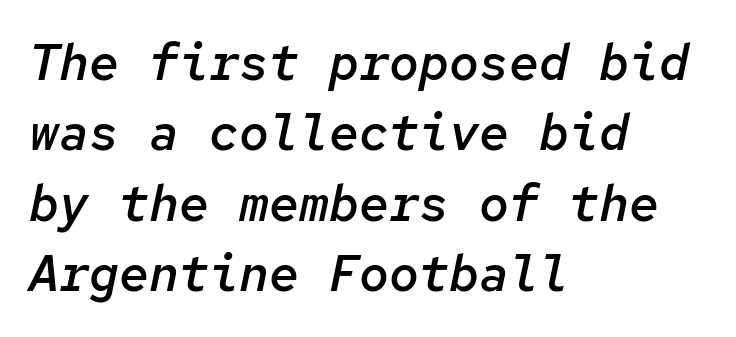
Q: Is the text bold? A: Semi-bold.
Q: Is the text italic (slanted)? A: Yes, it leans right by about 12 degrees.
Q: Is the text underlined? A: No.
Q: How is the paragraph aligned? A: Left-aligned.
Q: Is the spacing between letters normal or unusually wide? A: Normal.
Q: Is the spacing between lines tight, normal or loose? A: Normal.
Q: Width (condensed, normal, or wide)? A: Normal.
Q: Stroke contrast? A: Low.
Q: x-height? A: Medium.
Q: Monospaced? A: Yes.
